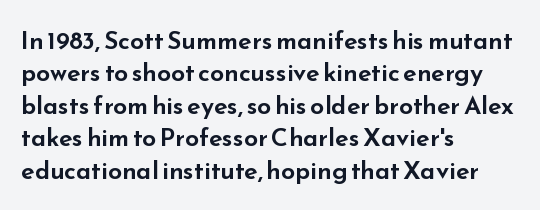
The image shows 25 px text type, upright; set left-aligned, normal line spacing (1.3x), normal letter spacing, not underlined.
